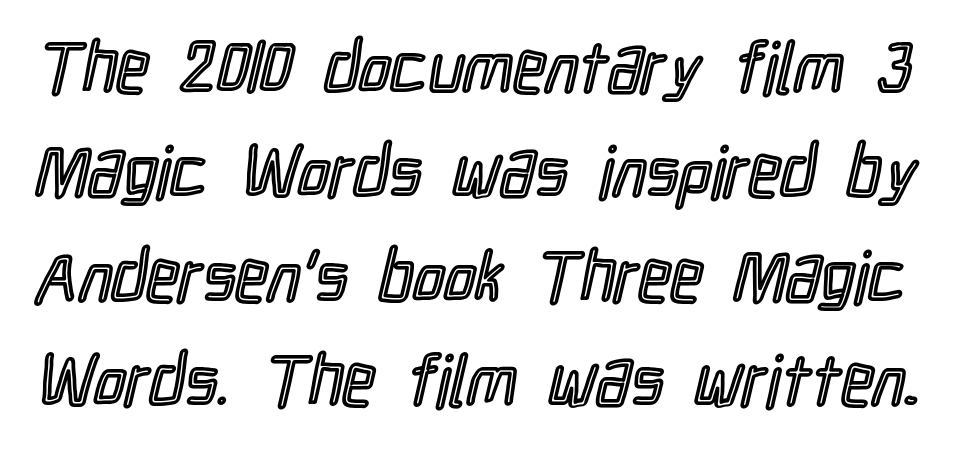
The image shows 71 px condensed type; set normal line spacing (1.47x), normal letter spacing, not underlined; a medium x-height.
